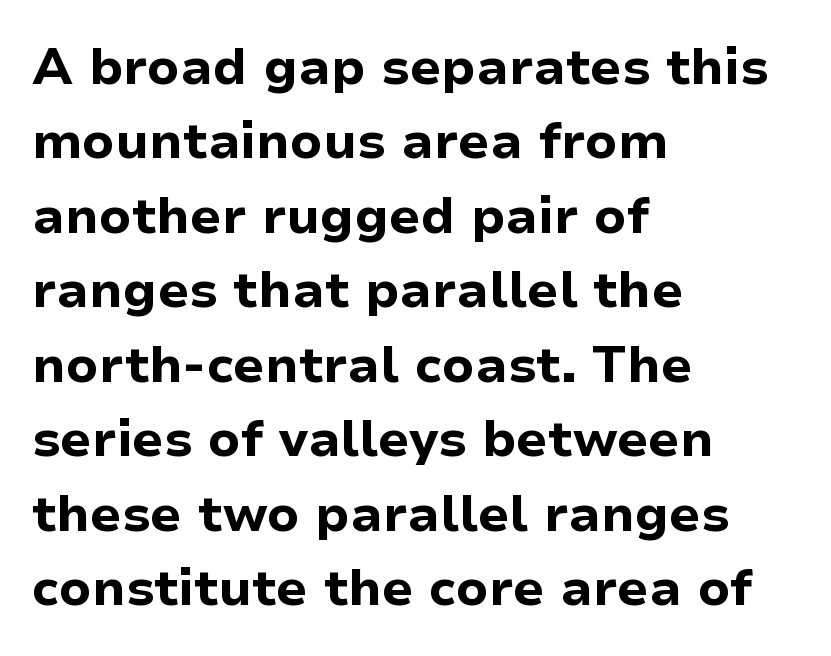
What stands out about the letter spacing? Nothing — it is the standard amount. This sample has the flowing, uneven cadence of proportional lettering. Notice how descenders clear the ascenders below comfortably — that's standard leading. Typeset ragged right — the left edge is the straight one. Anything drawn beneath the words? Only blank space. The letters stand upright; this is a roman face.
